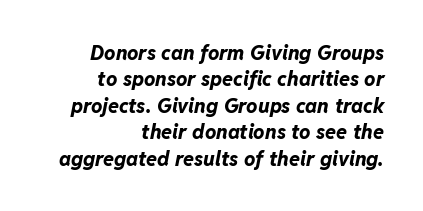
This is heavy type, rendered in bold. The passage shown has conventional tracking throughout. Compared with ordinary roman type, these characters are visibly tilted. Casual observation: everything's shoved over to the right.
